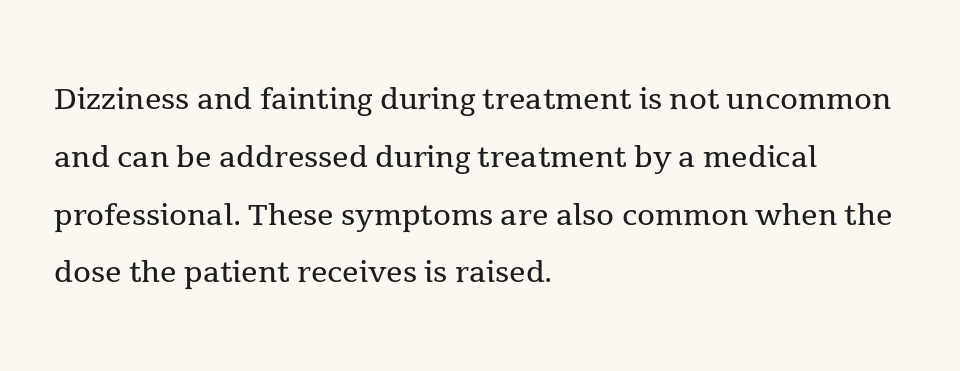
{"serif": "yes", "italic": "no", "bold": "no", "weight": "regular", "width": "normal", "x_height": "medium", "monospaced": "no", "underline": "no", "align": "left", "line_spacing": "normal", "line_spacing_ratio": 1.41, "letter_spacing": "normal", "letter_spacing_em": 0.0, "glyph_px": 41}
